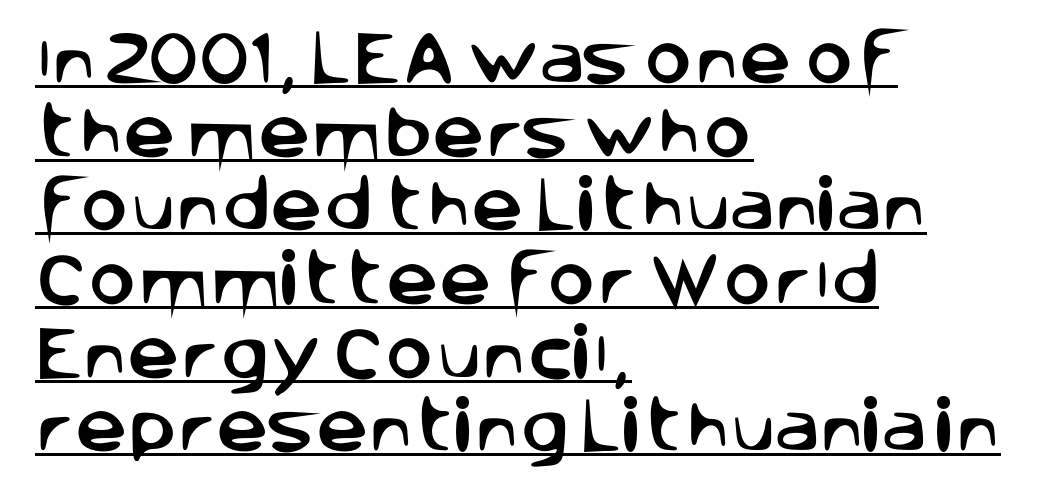
The image shows 58 px sans-serif type, upright; set left-aligned, normal line spacing (1.27x), normal letter spacing, underlined; low stroke contrast and a large x-height.
